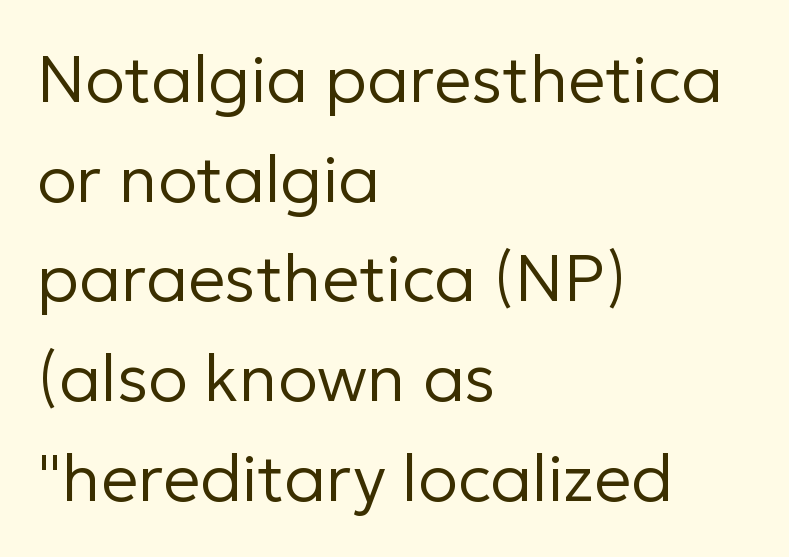
Teacher's note: observe the even left margin — that is flush-left alignment. The letters look calm and open, with moderate or lighter stems. Look at the tracking — it's just the regular setting, nothing added. The passage shown is typeset with a sans-serif family. This is roman type, the default non-slanted kind. Horizontal bands of white between lines are of average thickness.
